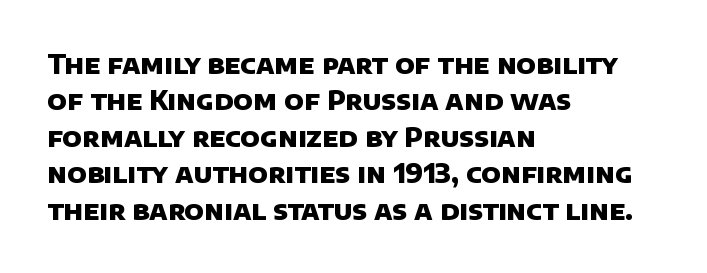
{"bold": "yes", "underline": "no", "align": "left", "line_spacing": "normal", "line_spacing_ratio": 1.4, "letter_spacing": "normal", "letter_spacing_em": 0.0, "glyph_px": 26}
